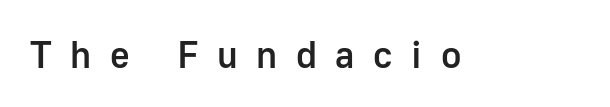
Tracking value appears strongly positive — letters spread wide. Type style note: lacks serifs. This rendering features lettering with no underline. Vertical strokes here are truly vertical. Students, this is semibold: more ink than regular, less than bold. Proportional: the letters do not fall into vertical columns.
